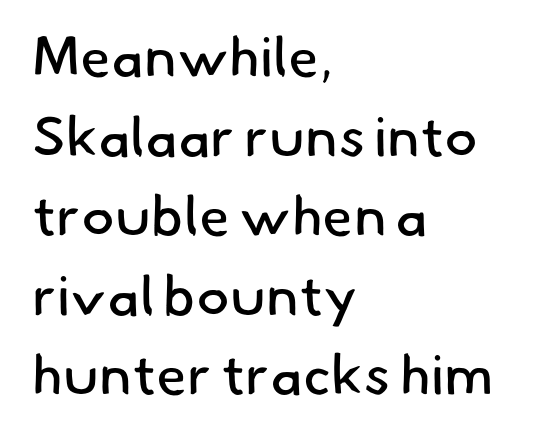
{"serif": "no", "bold": "no", "weight": "regular", "width": "normal", "stroke_contrast": "low", "x_height": "small", "monospaced": "no", "underline": "no", "align": "left", "line_spacing": "normal", "line_spacing_ratio": 1.42, "letter_spacing": "normal", "letter_spacing_em": 0.0, "glyph_px": 56}
